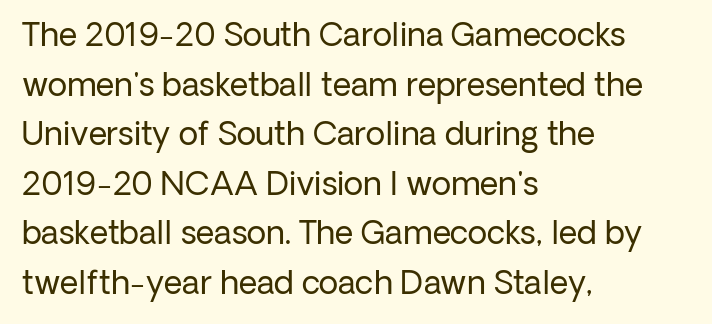
The image shows 32 px regular-weight sans-serif type, upright; set left-aligned, normal line spacing (1.55x), normal letter spacing, not underlined; low stroke contrast and a medium x-height.
